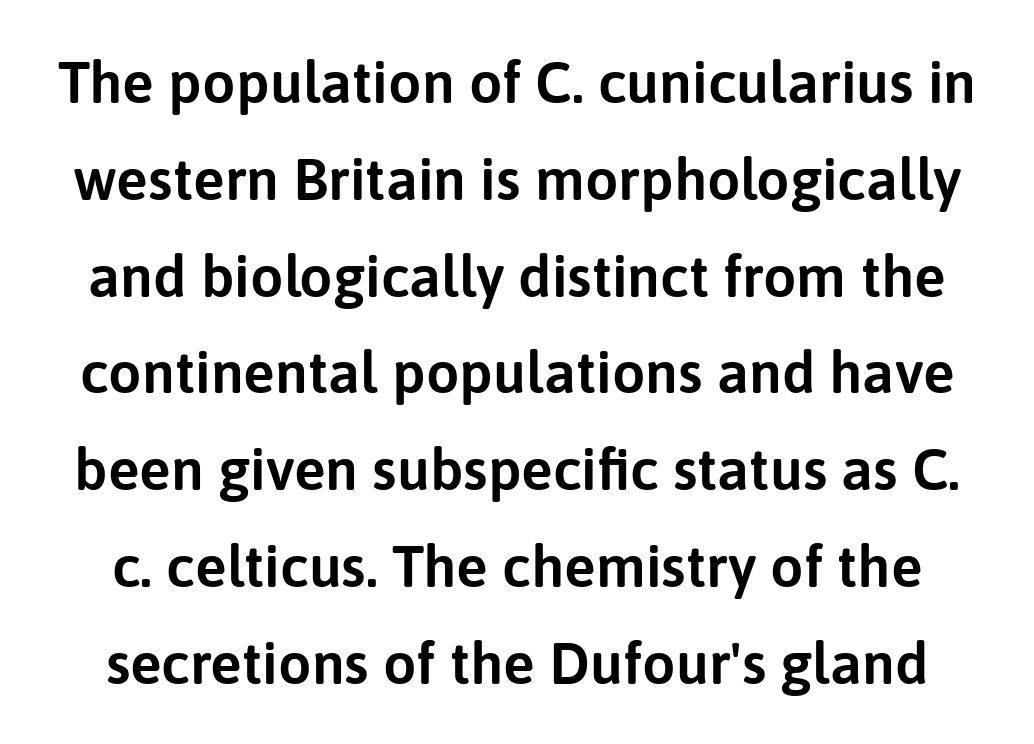
{"serif": "no", "italic": "no", "width": "normal", "stroke_contrast": "low", "x_height": "medium", "monospaced": "no", "underline": "no", "line_spacing": "normal", "line_spacing_ratio": 1.64, "letter_spacing": "normal", "letter_spacing_em": 0.0, "glyph_px": 59}
